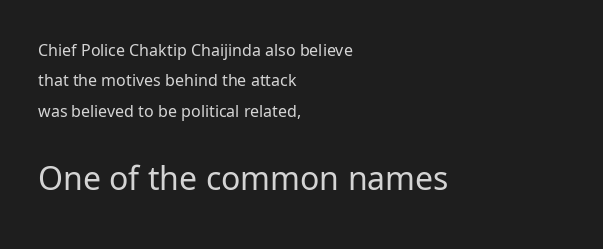
{"serif": "no", "italic": "no", "bold": "no", "weight": "regular", "width": "normal", "stroke_contrast": "low", "x_height": "medium", "monospaced": "no", "underline": "no", "align": "left", "line_spacing": "loose", "line_spacing_ratio": 1.9, "letter_spacing": "normal", "letter_spacing_em": 0.0, "larger_block": "second", "size_ratio": 2.0, "glyph_px": 32}
